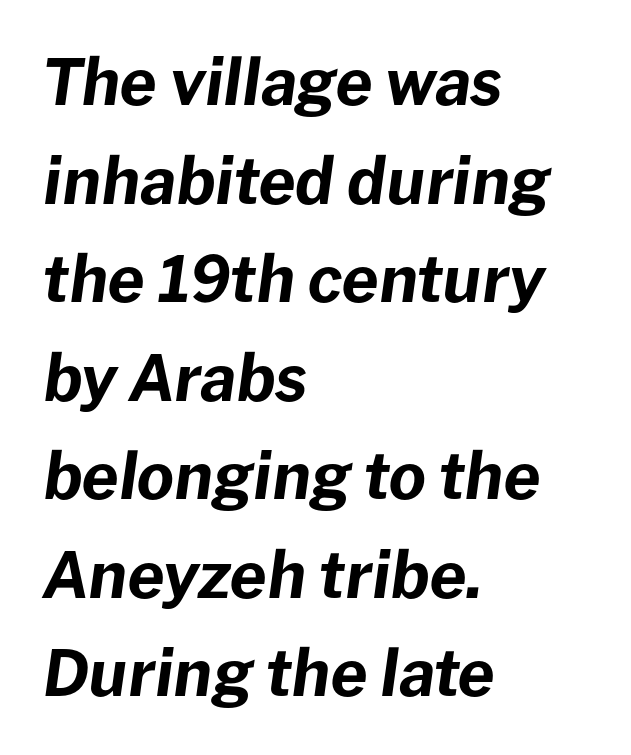
The image shows 64 px bold type, italic (leaning right); set left-aligned, normal line spacing (1.54x), normal letter spacing, not underlined; low stroke contrast and a medium x-height.
